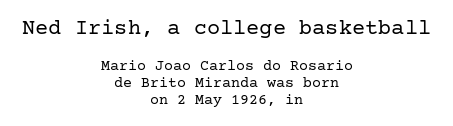
The image shows 22 px text type, upright; set centered, tight line spacing (1.12x), normal letter spacing, not underlined; the first (top) block is 1.47x larger.
